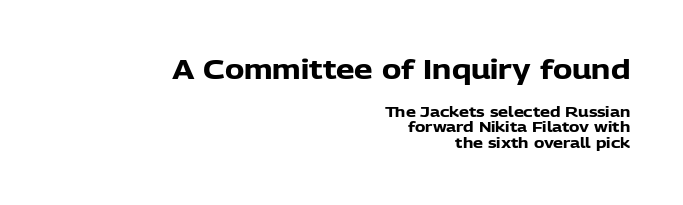
{"italic": "no", "bold": "yes", "underline": "no", "align": "right", "line_spacing": "tight", "line_spacing_ratio": 1.11, "letter_spacing": "normal", "letter_spacing_em": 0.0, "larger_block": "first", "size_ratio": 1.86, "glyph_px": 26}
